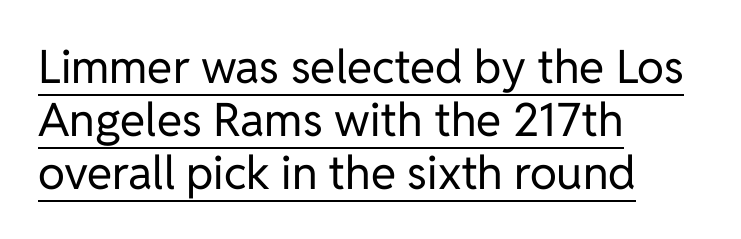
Closely set lines give the paragraph a compact silhouette. What kind of face is this? One without serifs — a sans. These lines keep a tight, regular rhythm from letter to letter. Proportional: the letters do not fall into vertical columns. These lines are set flush left with a ragged right edge. Style check: upright.
